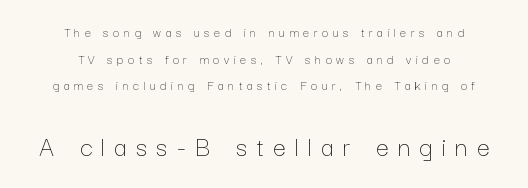
The passage is arranged like a title page — every line centered. The type sits square on the baseline with zero lean. Proportional: the letters do not fall into vertical columns. Whoever set this chose breathing room over compactness in the vertical rhythm.
